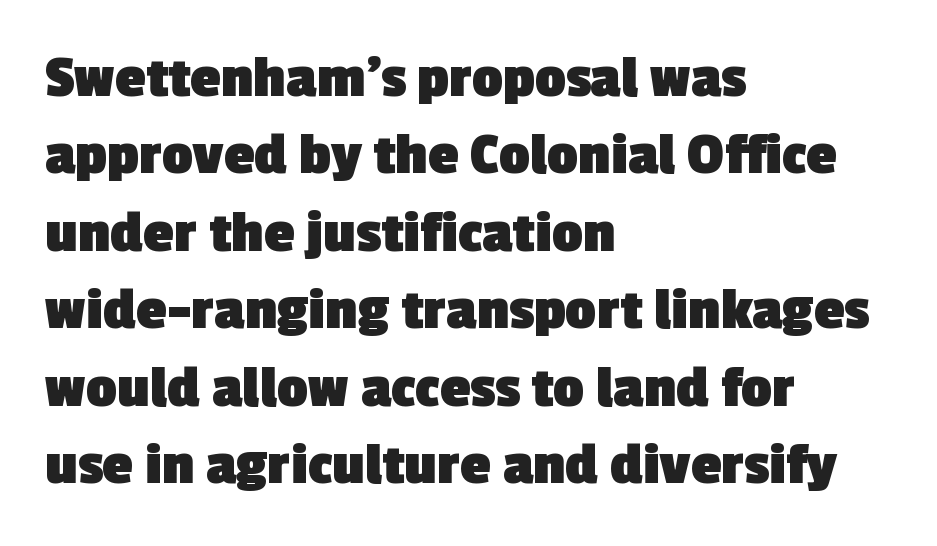
Q: Is the text bold? A: Yes.
Q: Is the typeface a serif or a sans-serif typeface? A: Sans-serif.
Q: Is the text underlined? A: No.
Q: How is the paragraph aligned? A: Left-aligned.
Q: Is the spacing between letters normal or unusually wide? A: Normal.
Q: Is the spacing between lines tight, normal or loose? A: Normal.
Q: Width (condensed, normal, or wide)? A: Normal.
Q: x-height? A: Medium.
Q: Monospaced? A: No.
